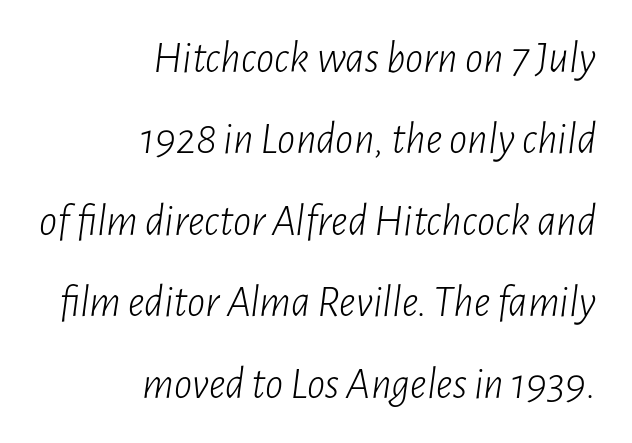
{"italic": "yes", "lean": "right", "slant_degrees": 7, "bold": "no", "weight": "light", "width": "condensed", "stroke_contrast": "low", "x_height": "medium", "monospaced": "no", "underline": "no", "align": "right", "line_spacing_ratio": 1.81, "letter_spacing": "normal", "letter_spacing_em": 0.0, "glyph_px": 45}
